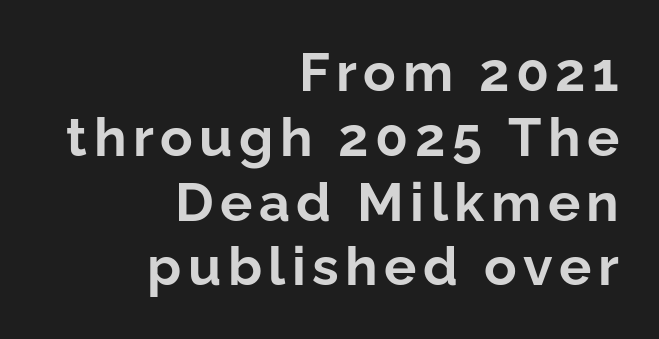
{"serif": "no", "italic": "no", "bold": "yes", "weight": "bold", "width": "normal", "stroke_contrast": "low", "x_height": "medium", "monospaced": "no", "underline": "no", "align": "right", "line_spacing_ratio": 1.2, "glyph_px": 54}
